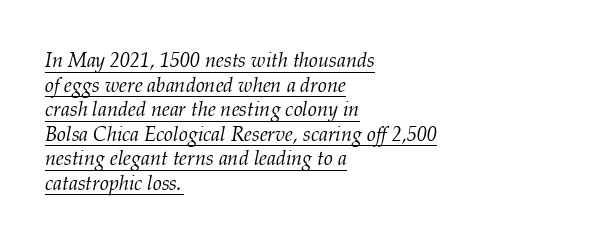
{"italic": "yes", "lean": "right", "slant_degrees": 12, "bold": "no", "underline": "yes", "align": "left", "line_spacing_ratio": 1.23, "letter_spacing": "normal", "letter_spacing_em": 0.0, "glyph_px": 20}
